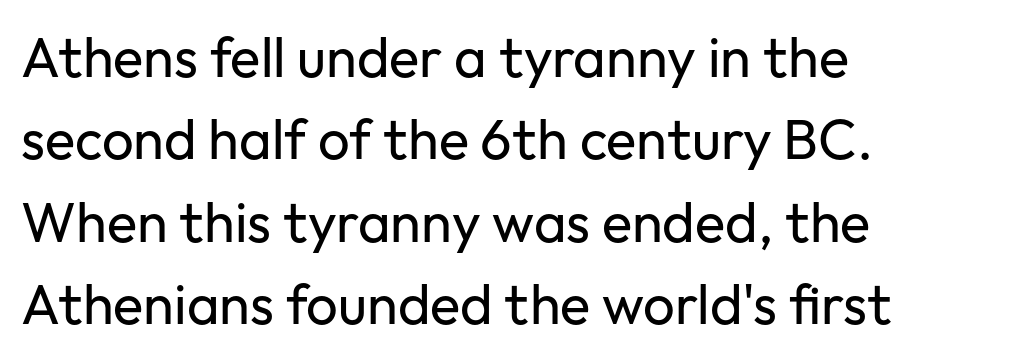
Q: Is the text bold? A: No.
Q: Is the text italic (slanted)? A: No, it is upright.
Q: Is the typeface a serif or a sans-serif typeface? A: Sans-serif.
Q: Is the text underlined? A: No.
Q: How is the paragraph aligned? A: Left-aligned.
Q: Is the spacing between letters normal or unusually wide? A: Normal.
Q: Is the spacing between lines tight, normal or loose? A: Normal.
Q: Width (condensed, normal, or wide)? A: Normal.
Q: Stroke contrast? A: Low.
Q: x-height? A: Medium.
Q: Monospaced? A: No.
